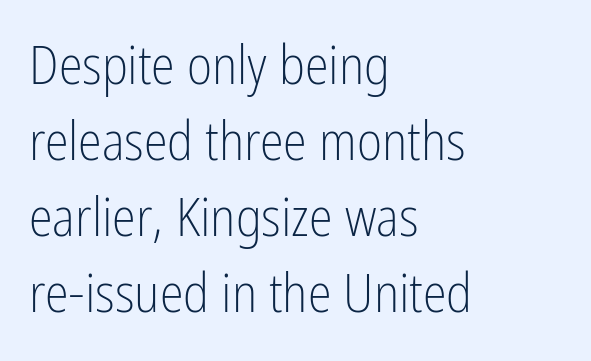
Q: Is the text bold? A: No.
Q: Is the text italic (slanted)? A: No, it is upright.
Q: Is the typeface a serif or a sans-serif typeface? A: Sans-serif.
Q: Is the text underlined? A: No.
Q: How is the paragraph aligned? A: Left-aligned.
Q: Is the spacing between letters normal or unusually wide? A: Normal.
Q: Is the spacing between lines tight, normal or loose? A: Normal.
Q: Width (condensed, normal, or wide)? A: Condensed.
Q: Stroke contrast? A: Low.
Q: x-height? A: Medium.
Q: Monospaced? A: No.
